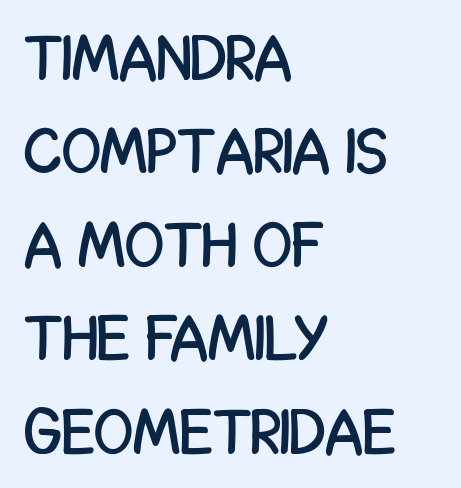
Tracking value appears to be zero — textbook default spacing. Normally led — the rows are evenly, conventionally spaced. Varying glyph widths throughout — classic text-font behaviour. Nobody drew a line under any word here. Font category for this specimen: sans-serif. Does the lettering tilt? It doesn't — this is upright.
